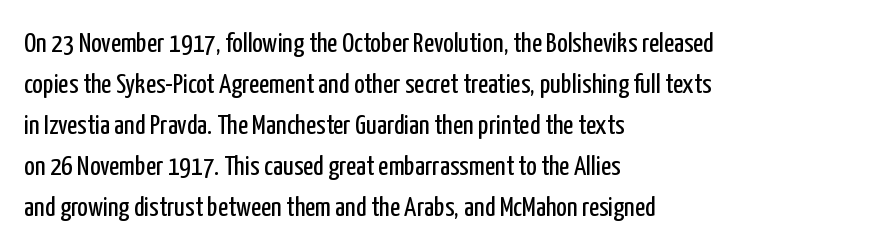
The image shows 28 px regular-weight, condensed sans-serif type, upright; set left-aligned, normal line spacing (1.46x), normal letter spacing, not underlined; low stroke contrast and a medium x-height.
